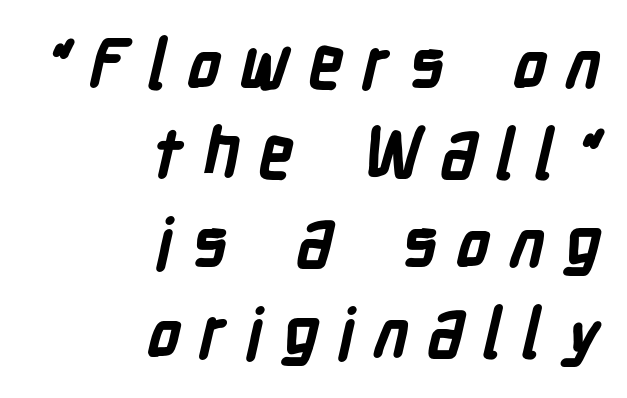
Q: Is the text bold? A: Yes.
Q: Is the typeface a serif or a sans-serif typeface? A: Sans-serif.
Q: Is the text underlined? A: No.
Q: How is the paragraph aligned? A: Right-aligned.
Q: Is the spacing between letters normal or unusually wide? A: Unusually wide.
Q: Is the spacing between lines tight, normal or loose? A: Normal.
Q: Width (condensed, normal, or wide)? A: Condensed.
Q: Stroke contrast? A: Low.
Q: x-height? A: Medium.
Q: Monospaced? A: No.
